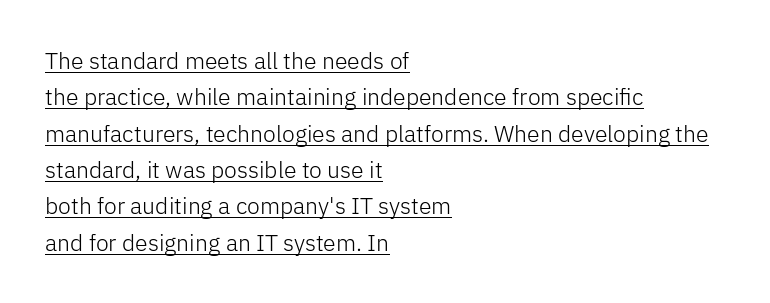
{"italic": "no", "bold": "no", "underline": "yes", "align": "left", "line_spacing": "normal", "line_spacing_ratio": 1.58, "letter_spacing": "normal", "letter_spacing_em": 0.0, "glyph_px": 23}
